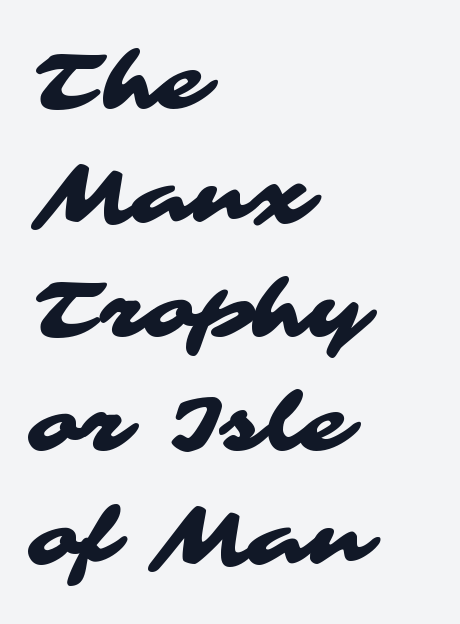
Q: Is the typeface a serif or a sans-serif typeface? A: Sans-serif.
Q: Is the text underlined? A: No.
Q: How is the paragraph aligned? A: Left-aligned.
Q: Is the spacing between letters normal or unusually wide? A: Normal.
Q: Is the spacing between lines tight, normal or loose? A: Normal.
Q: Width (condensed, normal, or wide)? A: Wide.
Q: Stroke contrast? A: Medium.
Q: x-height? A: Medium.
Q: Monospaced? A: No.
